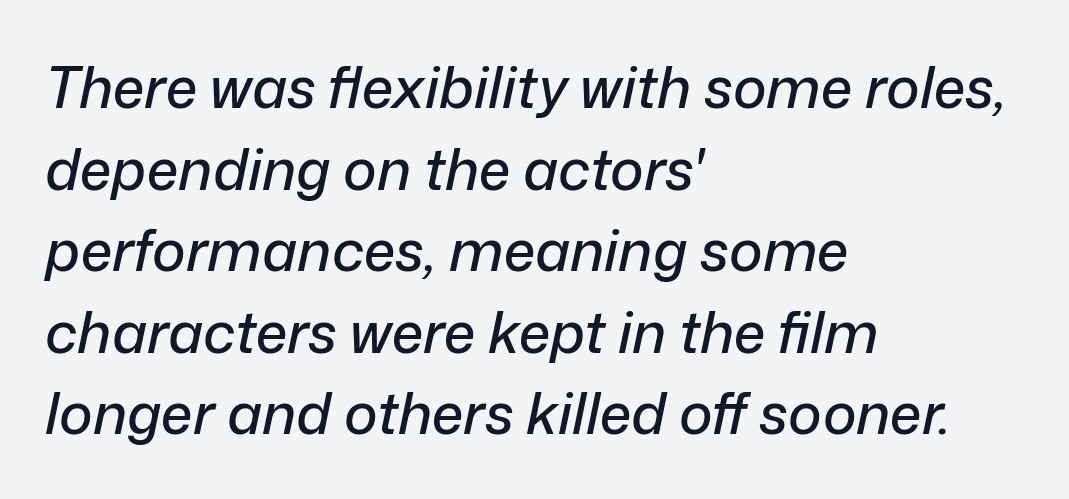
{"italic": "yes", "lean": "right", "slant_degrees": 12, "width": "normal", "stroke_contrast": "low", "x_height": "medium", "monospaced": "no", "underline": "no", "align": "left", "line_spacing": "normal", "line_spacing_ratio": 1.43, "letter_spacing": "normal", "letter_spacing_em": 0.0, "glyph_px": 57}
